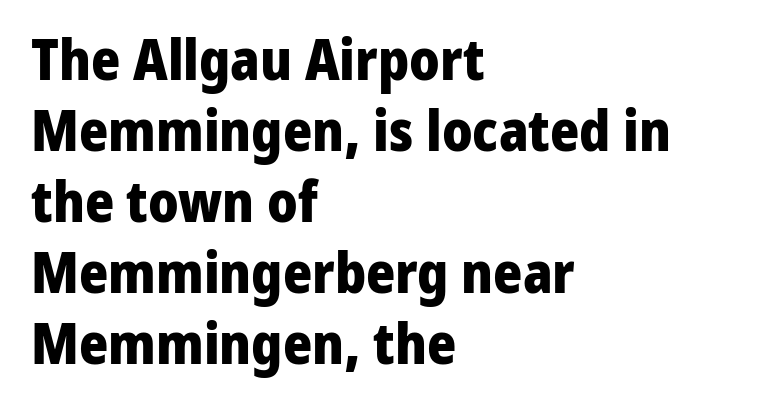
The image shows 56 px heavy sans-serif type, upright; set left-aligned, normal line spacing (1.27x), normal letter spacing, not underlined; low stroke contrast and a medium x-height.
